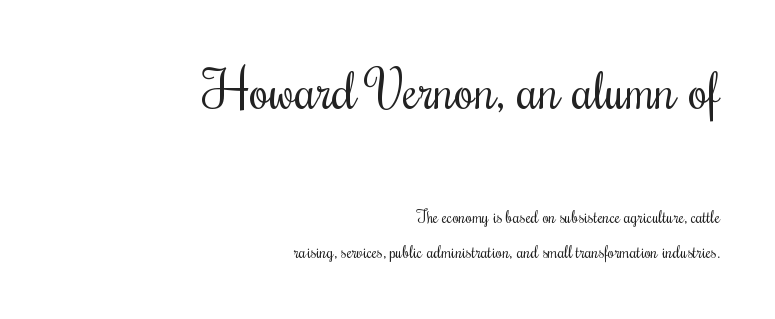
{"serif": "yes", "bold": "no", "weight": "regular", "width": "condensed", "stroke_contrast": "medium", "x_height": "small", "monospaced": "no", "underline": "no", "align": "right", "line_spacing": "loose", "line_spacing_ratio": 2.08, "letter_spacing": "normal", "letter_spacing_em": 0.0, "larger_block": "first", "size_ratio": 3.06, "glyph_px": 52}
